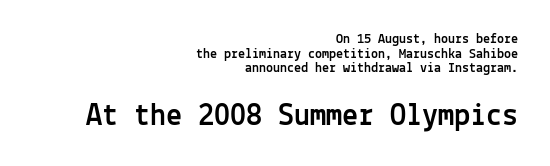
Does the bottom block carry the larger type? Yes, it does. Unmarked baselines from the first word to the last. Vertical spacing — tight. Examine the stroke ends and you'll find no serifs. The passage shown has conventional tracking throughout.
